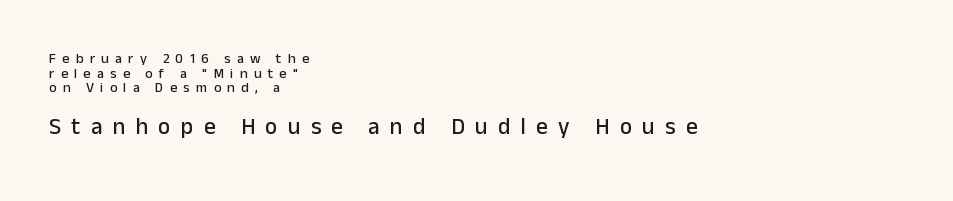
{"italic": "no", "underline": "no", "align": "left", "line_spacing": "tight", "line_spacing_ratio": 1.05, "letter_spacing": "wide", "letter_spacing_em": 0.45, "larger_block": "second", "size_ratio": 1.64, "glyph_px": 23}
